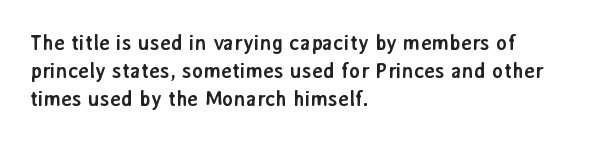
{"italic": "no", "bold": "yes", "underline": "no", "align": "left", "line_spacing": "normal", "line_spacing_ratio": 1.33, "letter_spacing": "normal", "letter_spacing_em": 0.0, "glyph_px": 21}
